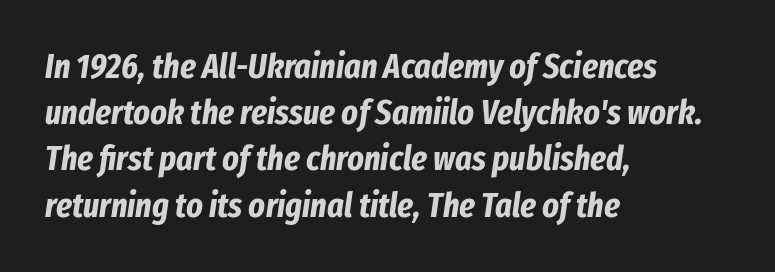
The lettering tilts uniformly, giving the passage an italic look. Heft: maximum for text — a bold. Inter-character spacing is left at the font's built-in metrics. The compositor pushed each line to the left boundary.
